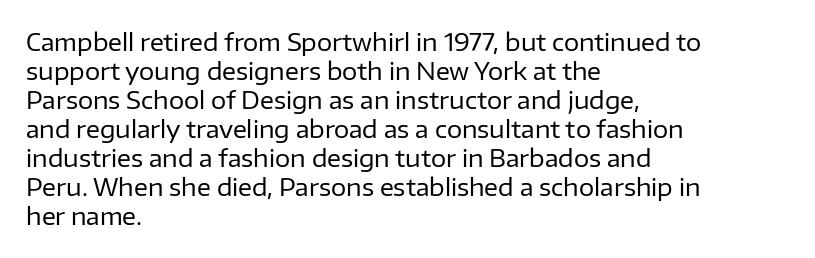
The image shows 24 px text type, upright; set left-aligned, line spacing 1.21x, normal letter spacing, not underlined.
